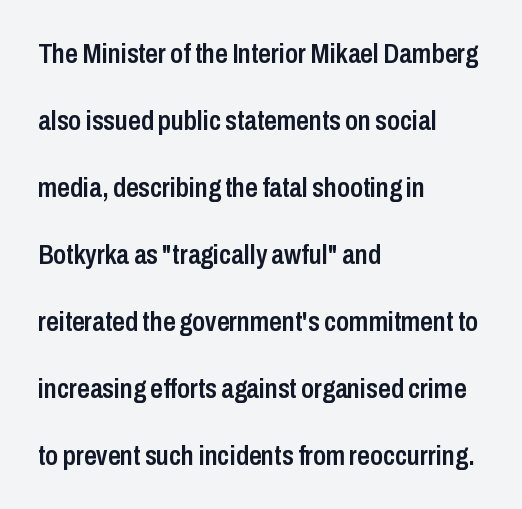
The image shows 28 px semibold, condensed sans-serif type, upright; set left-aligned, loose line spacing (2.39x), normal letter spacing, not underlined; low stroke contrast and a medium x-height.
